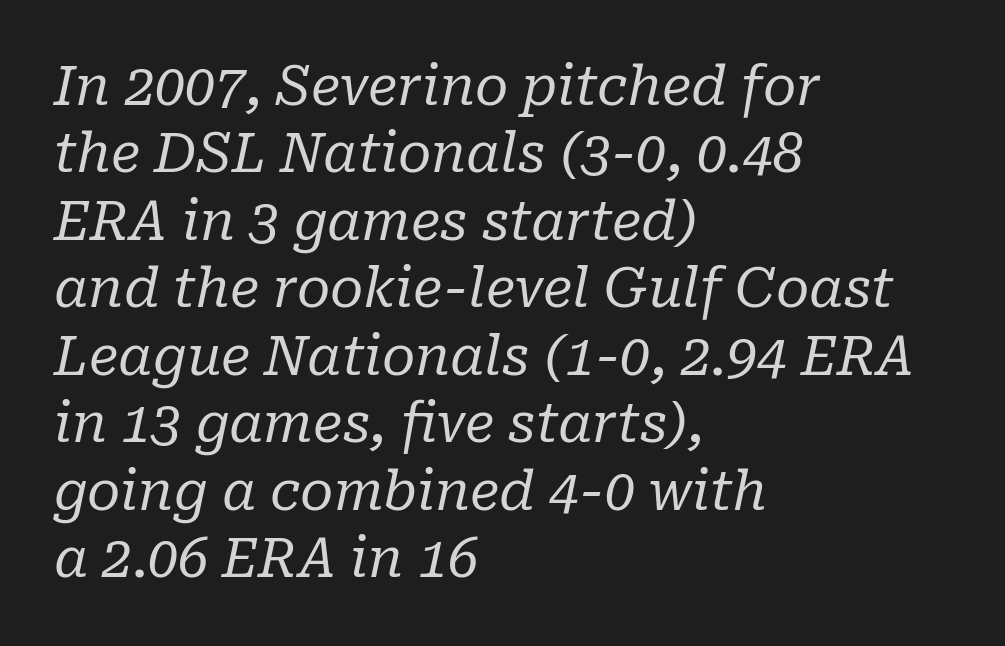
Q: Is the text bold? A: No.
Q: Is the text italic (slanted)? A: Yes, it leans right by about 10 degrees.
Q: Is the typeface a serif or a sans-serif typeface? A: Serif.
Q: Is the text underlined? A: No.
Q: How is the paragraph aligned? A: Left-aligned.
Q: Is the spacing between letters normal or unusually wide? A: Normal.
Q: Is the spacing between lines tight, normal or loose? A: Normal.
Q: Width (condensed, normal, or wide)? A: Normal.
Q: Stroke contrast? A: Low.
Q: x-height? A: Medium.
Q: Monospaced? A: No.
